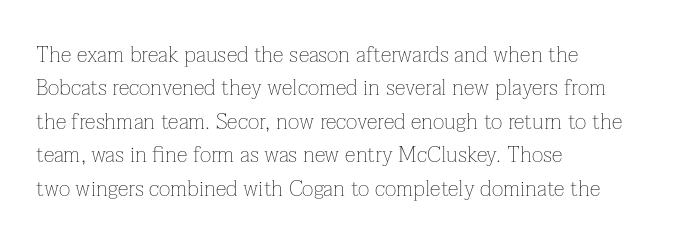
Summary of vertical rhythm: regular, with standard interline spacing. No extra ink here — the face is not bold. Quick note: not italic, upright. Horizontal alignment here is leftward, the default for most running prose.
